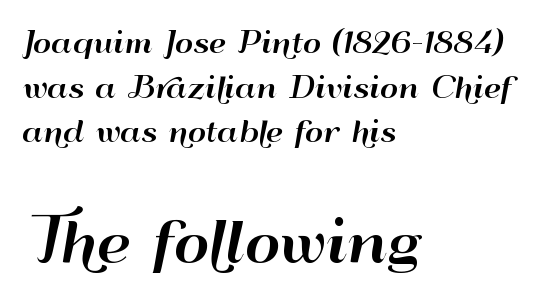
The image shows 55 px wide sans-serif type; set left-aligned, normal line spacing (1.59x), normal letter spacing, not underlined; the second (bottom) block is 1.96x larger; high stroke contrast and a small x-height.
